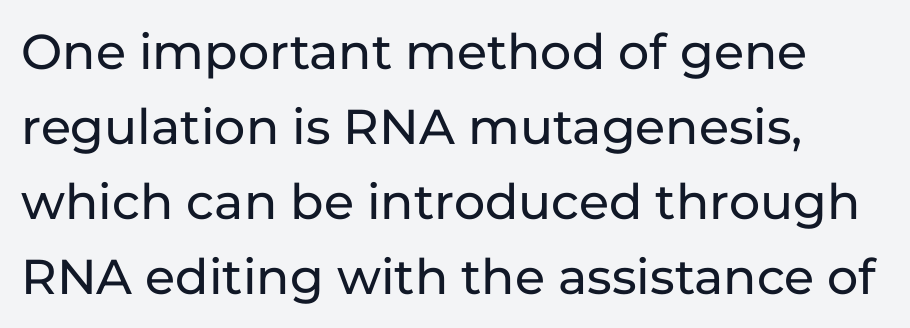
Summary of vertical rhythm: regular, with standard interline spacing. Stroke terminals: plain, sans-serif. Spacing verdict: proportional, widths tailored to each character. Ordinary non-slanted type is in use. In terms of letterspacing, this is plain default setting.
